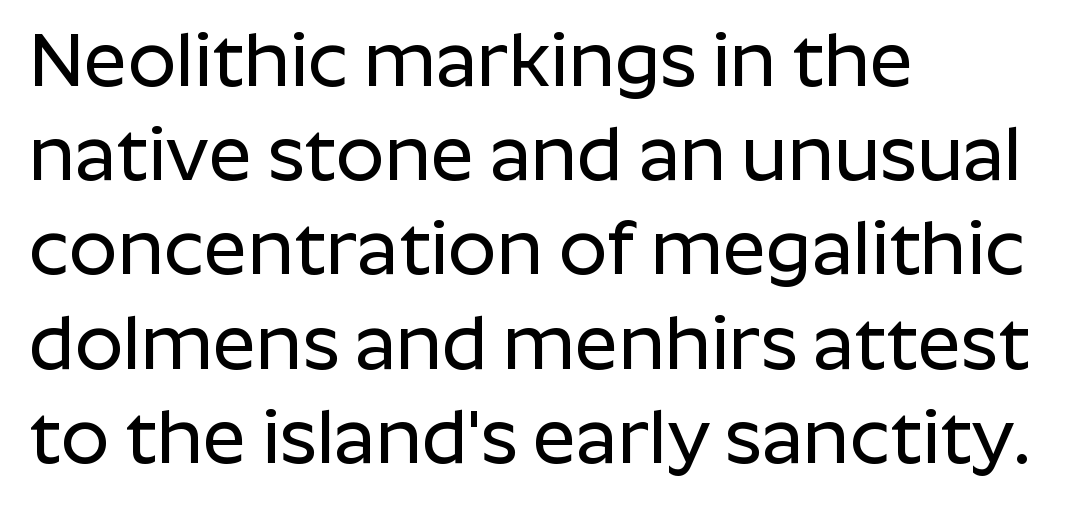
Q: Is the text italic (slanted)? A: No, it is upright.
Q: Is the typeface a serif or a sans-serif typeface? A: Sans-serif.
Q: Is the text underlined? A: No.
Q: How is the paragraph aligned? A: Left-aligned.
Q: Is the spacing between letters normal or unusually wide? A: Normal.
Q: Width (condensed, normal, or wide)? A: Normal.
Q: Stroke contrast? A: Low.
Q: x-height? A: Medium.
Q: Monospaced? A: No.
